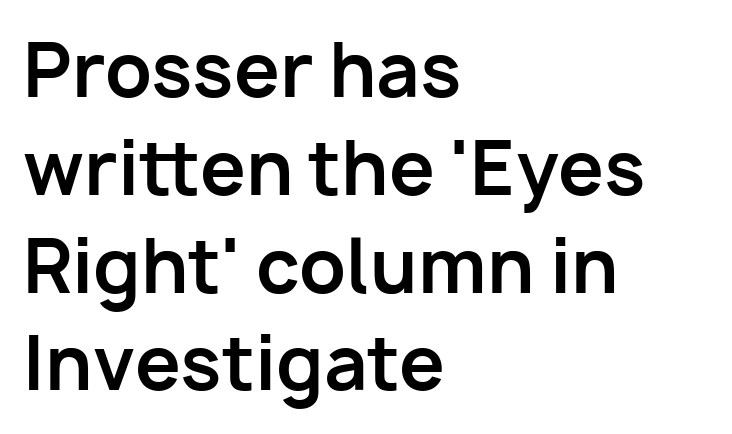
The glyphs in this specimen are sans serif. Notice how descenders clear the ascenders below comfortably — that's standard leading. The baseline area is clear. The passage shown has conventional tracking throughout. Proportional: the letters do not fall into vertical columns. Visually the block forms a straight wall on the left and a jagged coastline on the right.
